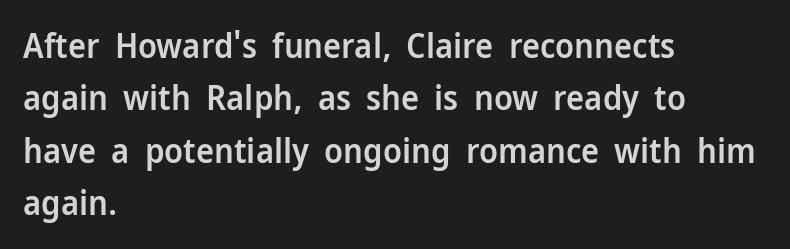
Tracking value appears to be zero — textbook default spacing. Descenders are the only things crossing below the line. Horizontally, the lines are justified to the leading edge only. The rows are spaced the way most documents space them. Moderately thickened strokes mark this as semibold type. This sample uses a sans-serif face.
